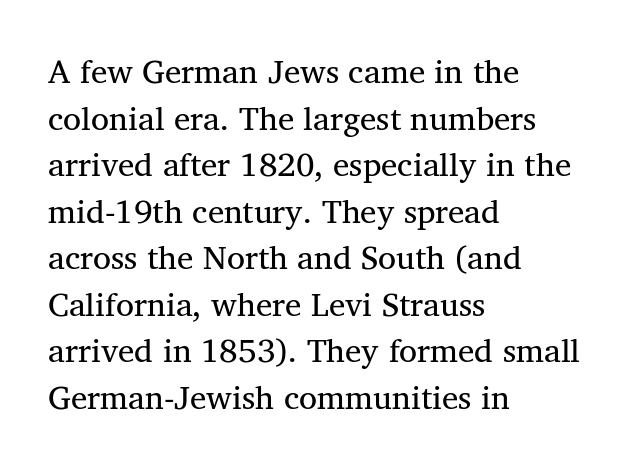
Q: Is the text bold? A: No.
Q: Is the text italic (slanted)? A: No, it is upright.
Q: Is the typeface a serif or a sans-serif typeface? A: Serif.
Q: Is the text underlined? A: No.
Q: How is the paragraph aligned? A: Left-aligned.
Q: Is the spacing between letters normal or unusually wide? A: Normal.
Q: Is the spacing between lines tight, normal or loose? A: Normal.
Q: Width (condensed, normal, or wide)? A: Normal.
Q: Stroke contrast? A: Medium.
Q: x-height? A: Medium.
Q: Monospaced? A: No.
